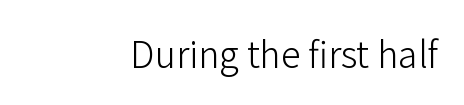
{"serif": "no", "italic": "no", "bold": "no", "weight": "light", "width": "normal", "stroke_contrast": "low", "x_height": "medium", "monospaced": "no", "underline": "no", "align": "right", "letter_spacing": "normal", "letter_spacing_em": 0.0, "glyph_px": 36}
